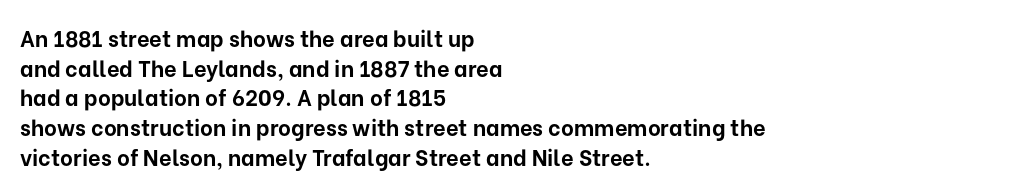
Q: Is the text bold? A: Yes.
Q: Is the text italic (slanted)? A: No, it is upright.
Q: Is the text underlined? A: No.
Q: How is the paragraph aligned? A: Left-aligned.
Q: Is the spacing between letters normal or unusually wide? A: Normal.
Q: Is the spacing between lines tight, normal or loose? A: Normal.
